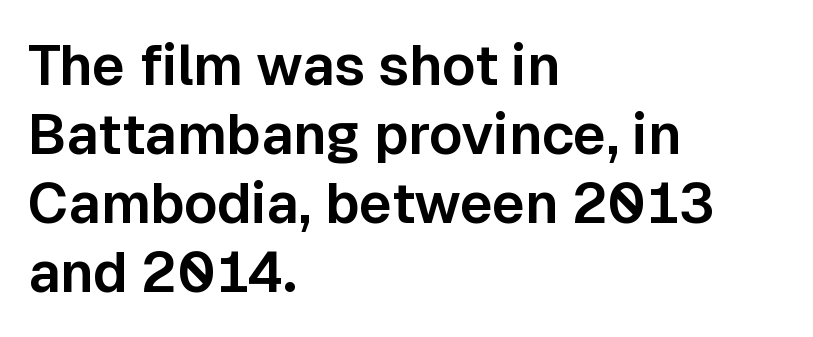
{"serif": "no", "italic": "no", "width": "normal", "stroke_contrast": "low", "x_height": "medium", "monospaced": "no", "underline": "no", "align": "left", "line_spacing_ratio": 1.23, "letter_spacing": "normal", "letter_spacing_em": 0.0, "glyph_px": 56}
